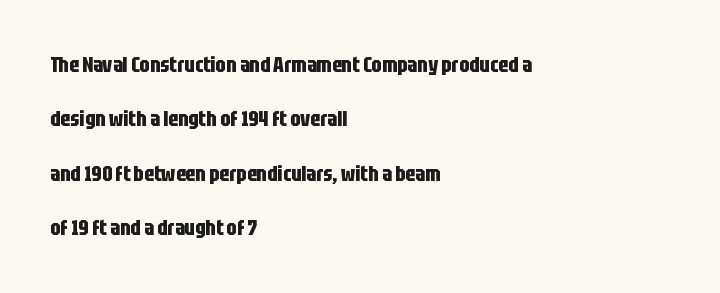
{"italic": "no", "bold": "yes", "underline": "no", "align": "left", "line_spacing": "loose", "line_spacing_ratio": 2.47, "letter_spacing": "normal", "letter_spacing_em": 0.0, "glyph_px": 22}
